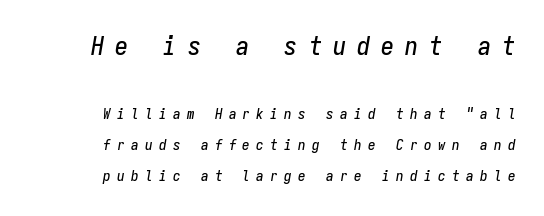
The image shows 26 px text type, italic (leaning right); set right-aligned, loose line spacing (2.08x), unusually wide letter spacing (+0.43 em), not underlined; the first (top) block is 1.73x larger.
